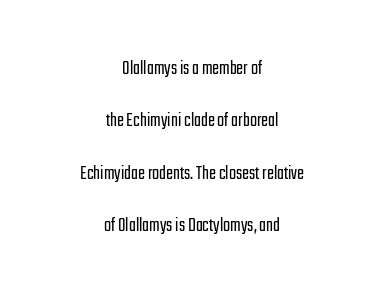
{"italic": "no", "bold": "no", "underline": "no", "align": "center", "line_spacing": "loose", "line_spacing_ratio": 2.49, "letter_spacing": "normal", "letter_spacing_em": 0.0, "glyph_px": 21}
